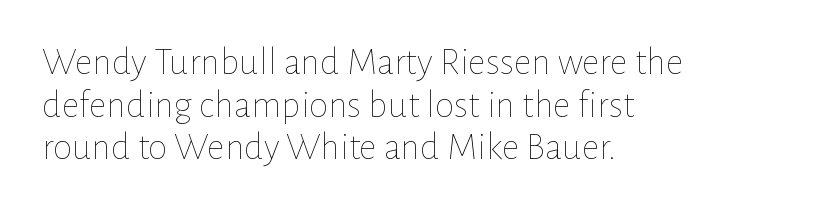
The image shows 39 px thin type, upright; set left-aligned, tight line spacing (1.09x), normal letter spacing, not underlined; low stroke contrast and a medium x-height.
